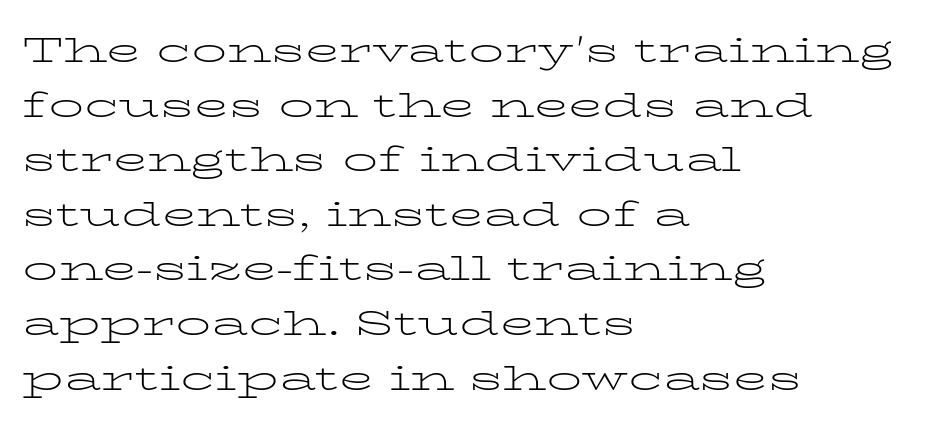
Q: Is the text bold? A: No.
Q: Is the text italic (slanted)? A: No, it is upright.
Q: Is the typeface a serif or a sans-serif typeface? A: Serif.
Q: Is the text underlined? A: No.
Q: How is the paragraph aligned? A: Left-aligned.
Q: Is the spacing between letters normal or unusually wide? A: Normal.
Q: Is the spacing between lines tight, normal or loose? A: Normal.
Q: Width (condensed, normal, or wide)? A: Wide.
Q: Stroke contrast? A: Low.
Q: x-height? A: Medium.
Q: Monospaced? A: No.
